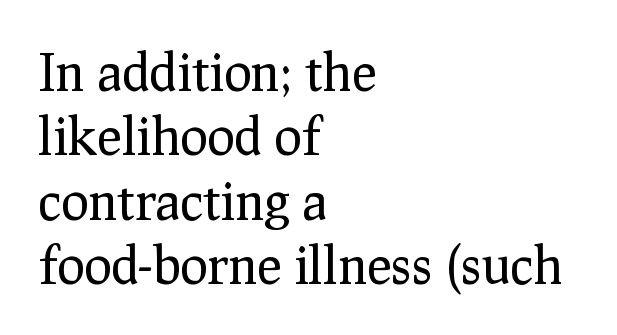
The image shows 52 px regular-weight serif type, upright; set left-aligned, line spacing 1.24x, normal letter spacing, not underlined; low stroke contrast and a medium x-height.
